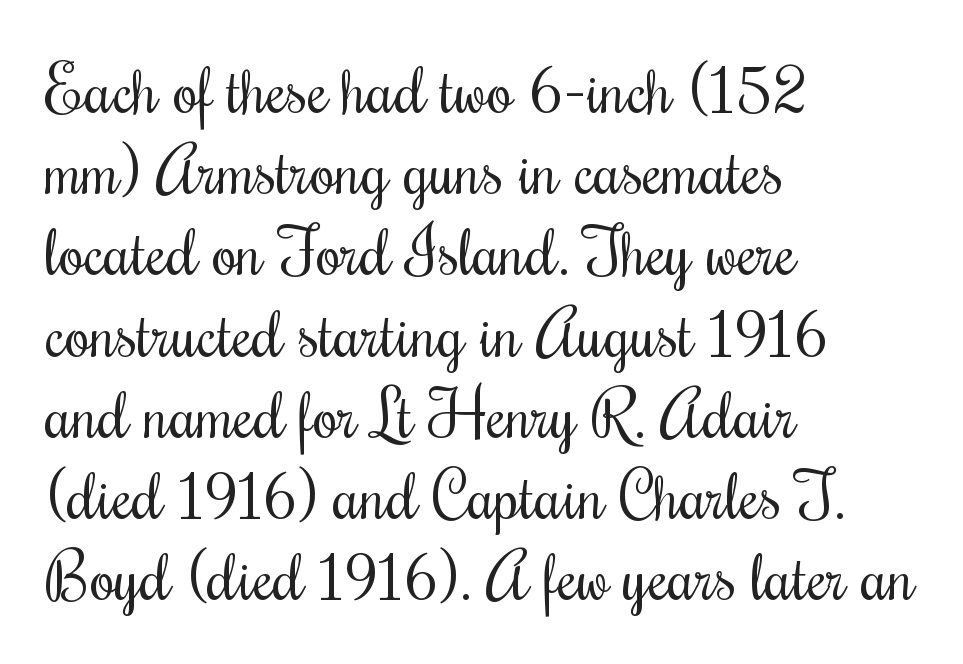
{"bold": "no", "weight": "regular", "width": "condensed", "stroke_contrast": "medium", "x_height": "small", "monospaced": "no", "underline": "no", "align": "left", "line_spacing": "normal", "line_spacing_ratio": 1.25, "letter_spacing": "normal", "letter_spacing_em": 0.0, "glyph_px": 65}
